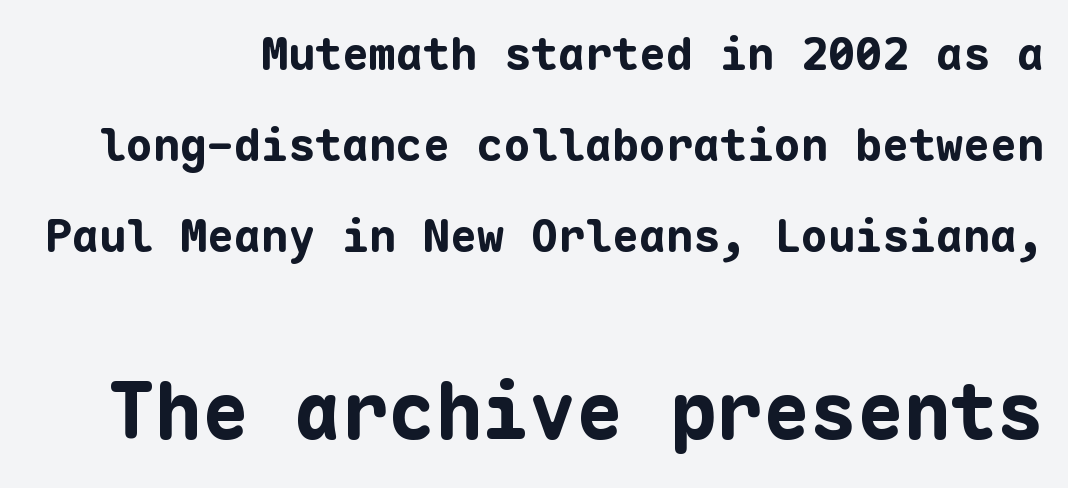
{"serif": "no", "italic": "no", "bold": "yes", "weight": "bold", "width": "normal", "stroke_contrast": "low", "x_height": "medium", "monospaced": "yes", "underline": "no", "line_spacing": "loose", "line_spacing_ratio": 2.02, "letter_spacing": "normal", "letter_spacing_em": 0.0, "larger_block": "second", "size_ratio": 1.73, "glyph_px": 78}
